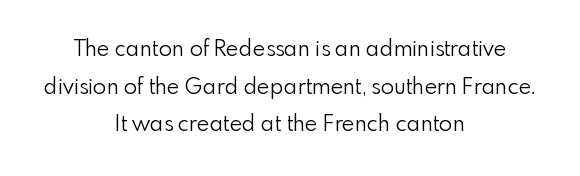
Q: Is the text bold? A: No.
Q: Is the text italic (slanted)? A: No, it is upright.
Q: Is the text underlined? A: No.
Q: How is the paragraph aligned? A: Centered.
Q: Is the spacing between letters normal or unusually wide? A: Normal.
